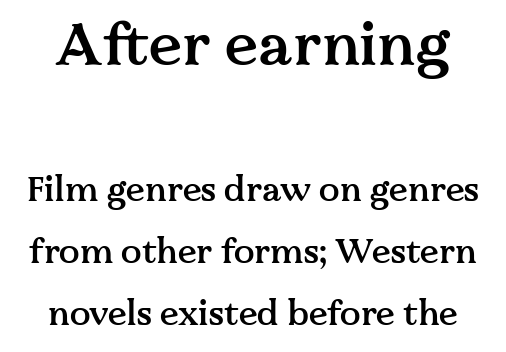
The rendering uses a semibold face; strokes are thickened but not to full bold. How are the letters spaced? Ordinarily, with no added tracking. The more generous point size was reserved for the upper chunk. Little horizontal feet cap the strokes, marking this as serif type.
